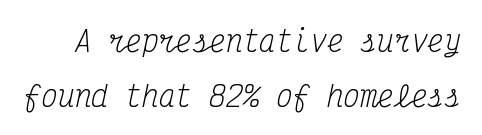
The image shows 28 px regular-weight, condensed serif type, italic (leaning right), monospaced; set loose line spacing (1.96x), normal letter spacing, not underlined; medium stroke contrast and a medium x-height.
